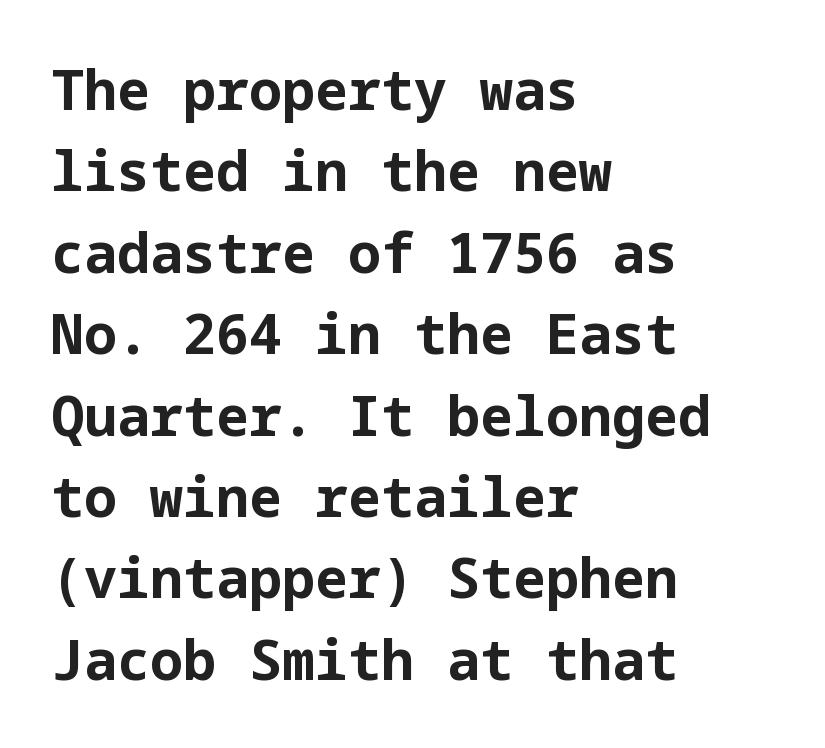
The image shows 55 px bold sans-serif type, upright; set left-aligned, normal line spacing (1.48x), normal letter spacing, not underlined; low stroke contrast and a medium x-height.
